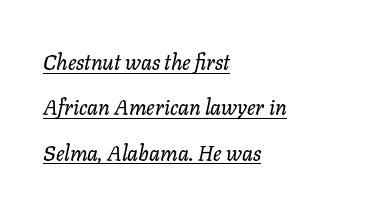
Q: Is the text italic (slanted)? A: Yes, it leans right by about 11 degrees.
Q: Is the text underlined? A: Yes.
Q: How is the paragraph aligned? A: Left-aligned.
Q: Is the spacing between letters normal or unusually wide? A: Normal.
Q: Is the spacing between lines tight, normal or loose? A: Loose.
